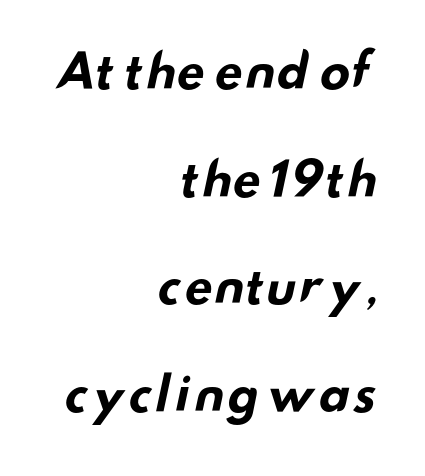
{"serif": "no", "bold": "yes", "weight": "bold", "width": "wide", "stroke_contrast": "low", "x_height": "small", "monospaced": "no", "underline": "no", "align": "right", "line_spacing": "loose", "line_spacing_ratio": 2.34, "letter_spacing": "normal", "letter_spacing_em": 0.0, "glyph_px": 46}
